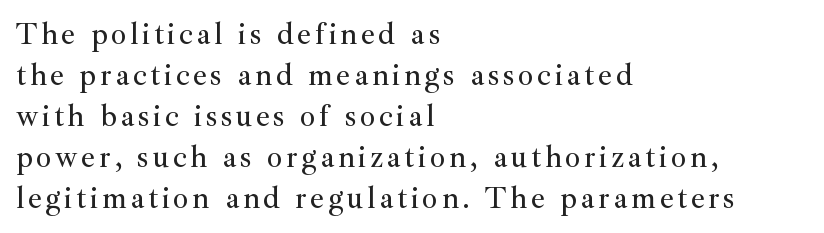
The image shows 31 px serif type, upright; set left-aligned, normal line spacing (1.32x), not underlined; medium stroke contrast and a small x-height.
